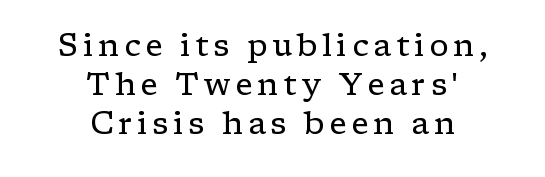
The space between consecutive lines is moderate. The face used here is seriffed, in the tradition of book romans. A typesetter would call this proportional, since set widths differ per character. The font is comparable to plain body text, perhaps lighter.
